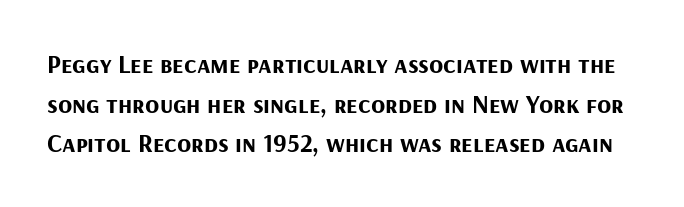
The image shows 26 px bold type, upright; set normal line spacing (1.52x), normal letter spacing, not underlined.
